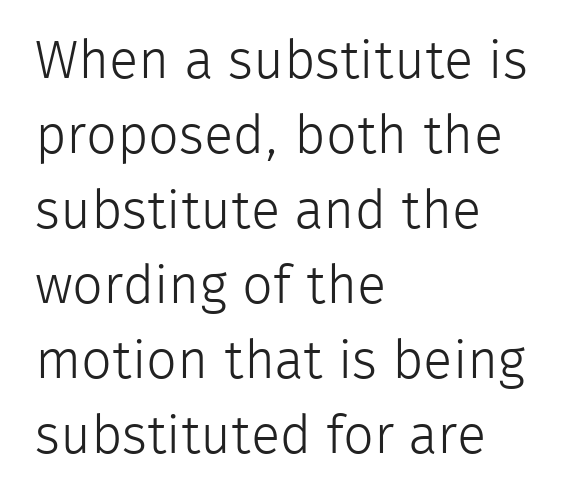
Q: Is the text bold? A: No.
Q: Is the text italic (slanted)? A: No, it is upright.
Q: Is the typeface a serif or a sans-serif typeface? A: Sans-serif.
Q: Is the text underlined? A: No.
Q: How is the paragraph aligned? A: Left-aligned.
Q: Is the spacing between letters normal or unusually wide? A: Normal.
Q: Is the spacing between lines tight, normal or loose? A: Normal.
Q: Width (condensed, normal, or wide)? A: Normal.
Q: Stroke contrast? A: Low.
Q: x-height? A: Medium.
Q: Monospaced? A: No.
